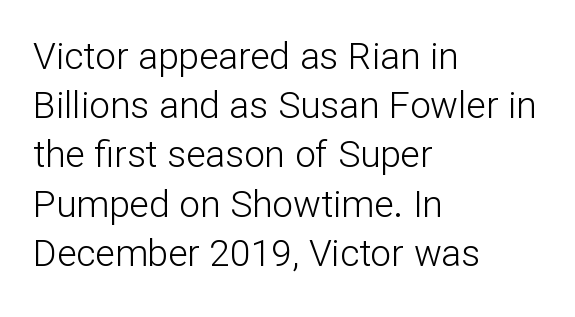
You could call the tracking neutral — neither tight nor loose. Students, observe: this is what conventionally led text looks like. These lines are rendered in a variable-pitch font. Alignment: flush left.
